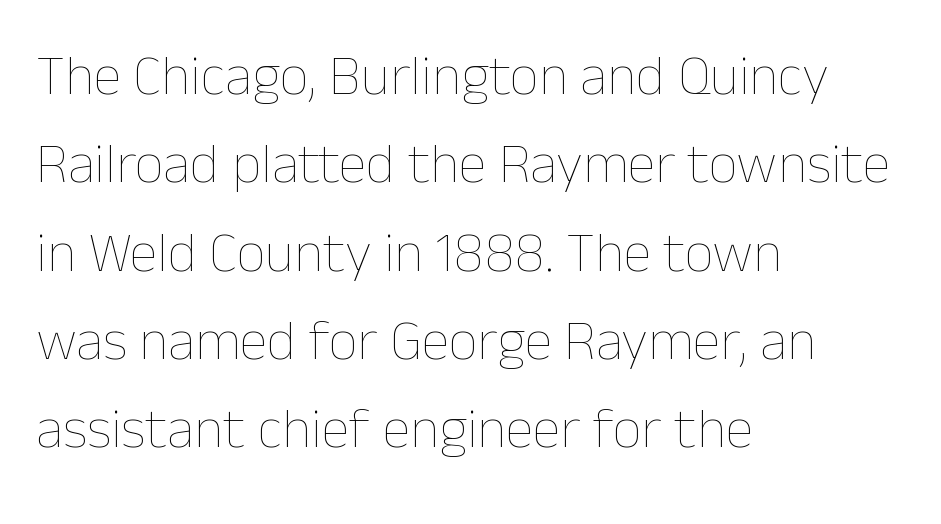
Q: Is the text bold? A: No.
Q: Is the text italic (slanted)? A: No, it is upright.
Q: Is the text underlined? A: No.
Q: How is the paragraph aligned? A: Left-aligned.
Q: Is the spacing between letters normal or unusually wide? A: Normal.
Q: Is the spacing between lines tight, normal or loose? A: Normal.
Q: Width (condensed, normal, or wide)? A: Normal.
Q: Stroke contrast? A: Low.
Q: x-height? A: Medium.
Q: Monospaced? A: No.
